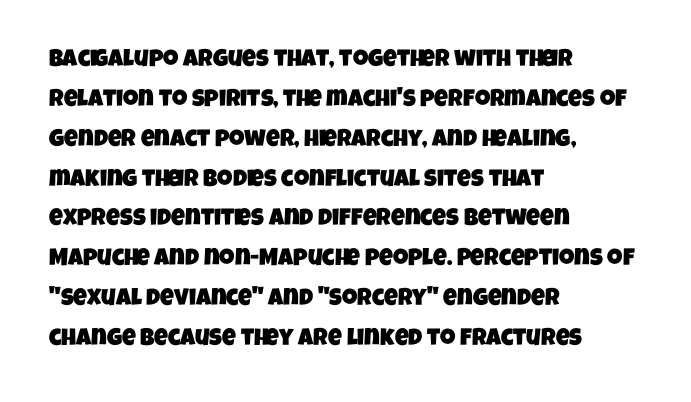
Q: Is the text underlined? A: No.
Q: How is the paragraph aligned? A: Left-aligned.
Q: Is the spacing between letters normal or unusually wide? A: Normal.
Q: Is the spacing between lines tight, normal or loose? A: Normal.
